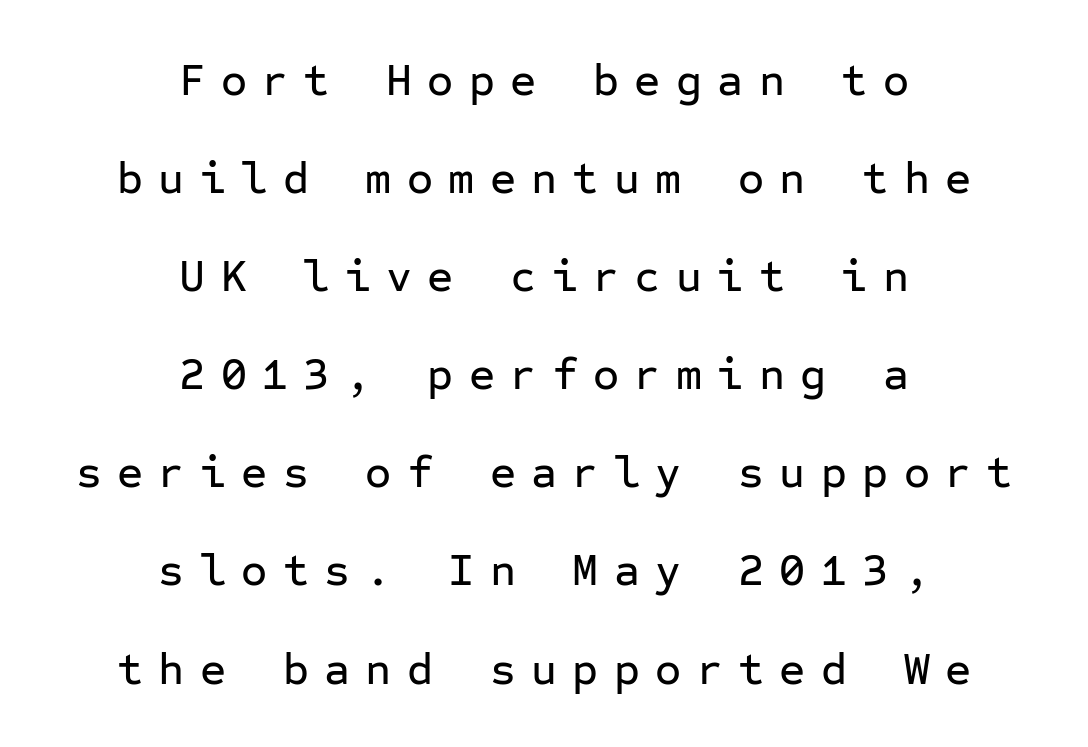
Does the type have serifs? No, each stem ends abruptly. This sample has the even, mechanical cadence of fixed-width lettering. The tracking jumps out immediately: characters are airy and widely separated. This sample uses an upright cut, with every glyph sitting square on the baseline.
